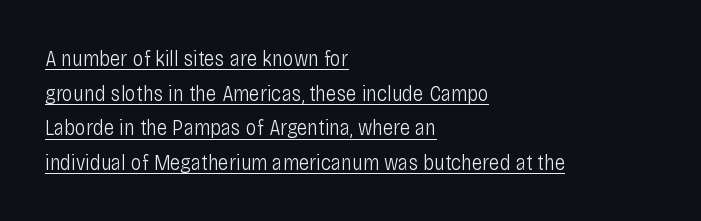
{"italic": "no", "bold": "no", "underline": "yes", "align": "left", "line_spacing": "normal", "line_spacing_ratio": 1.57, "letter_spacing": "normal", "letter_spacing_em": 0.0, "glyph_px": 22}
